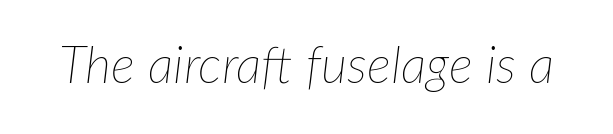
Q: Is the text bold? A: No.
Q: Is the text italic (slanted)? A: Yes, it leans right by about 7 degrees.
Q: Is the text underlined? A: No.
Q: Is the spacing between letters normal or unusually wide? A: Normal.
Q: Width (condensed, normal, or wide)? A: Normal.
Q: Stroke contrast? A: Low.
Q: x-height? A: Medium.
Q: Monospaced? A: No.
